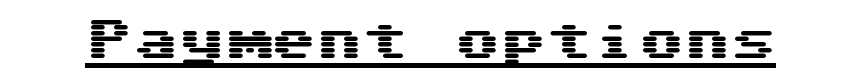
Q: Is the text italic (slanted)? A: No, it is upright.
Q: Is the typeface a serif or a sans-serif typeface? A: Sans-serif.
Q: Is the text underlined? A: Yes.
Q: Is the spacing between letters normal or unusually wide? A: Normal.
Q: Width (condensed, normal, or wide)? A: Wide.
Q: Stroke contrast? A: Medium.
Q: x-height? A: Medium.
